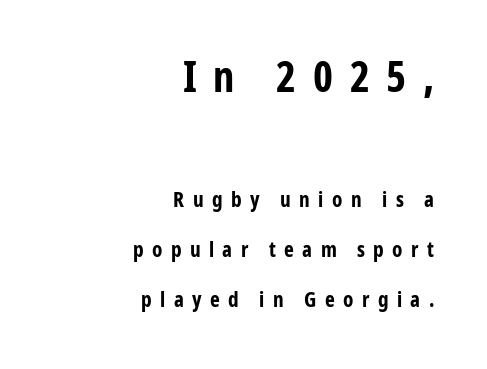
The image shows 42 px bold, condensed sans-serif type, upright; set right-aligned, loose line spacing (2.38x), unusually wide letter spacing (+0.4 em), not underlined; the first (top) block is 2.0x larger; low stroke contrast and a medium x-height.
